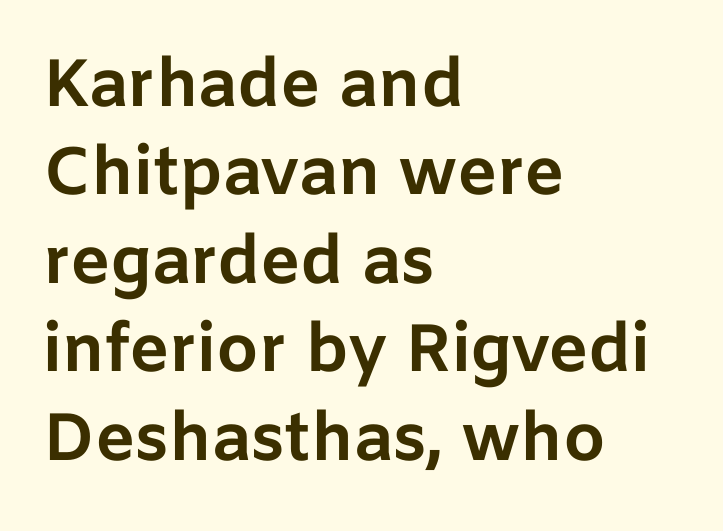
The face used here is proportionally spaced, like ordinary book or web type. The sample has been set heavy, in full bold. Each word holds together tightly as a unit, with standard inter-letter gaps. Evenly set lines give the paragraph a standard silhouette.
